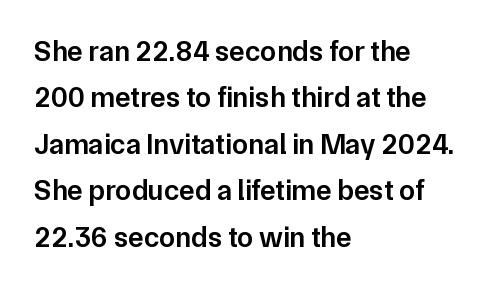
A classic flush-left, rag-right setting is used for this passage. Bare-footed words on every line. The passage shown is semibold, sitting just below true bold. The specimen reads as upright at a glance.
